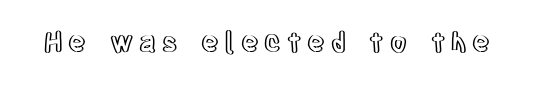
The image shows 27 px text type, upright; set unusually wide letter spacing (+0.22 em), not underlined.
